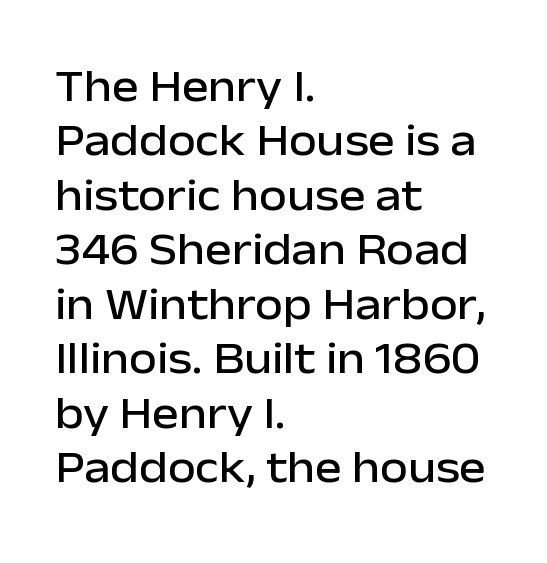
Q: Is the text italic (slanted)? A: No, it is upright.
Q: Is the typeface a serif or a sans-serif typeface? A: Sans-serif.
Q: Is the text underlined? A: No.
Q: How is the paragraph aligned? A: Left-aligned.
Q: Is the spacing between letters normal or unusually wide? A: Normal.
Q: Width (condensed, normal, or wide)? A: Normal.
Q: Stroke contrast? A: Low.
Q: x-height? A: Medium.
Q: Monospaced? A: No.
